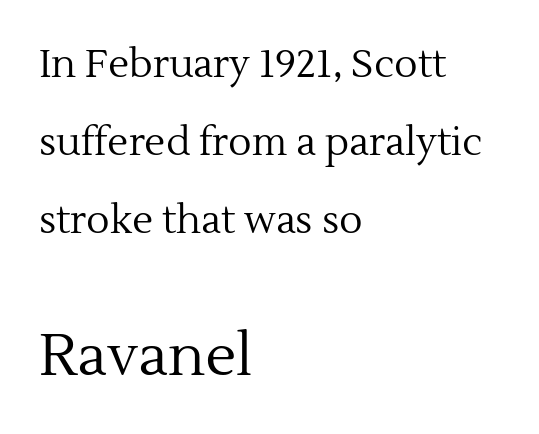
The image shows 58 px regular-weight serif type, upright; set left-aligned, loose line spacing (2.0x), normal letter spacing, not underlined; the second (bottom) block is 1.49x larger; a medium x-height.
